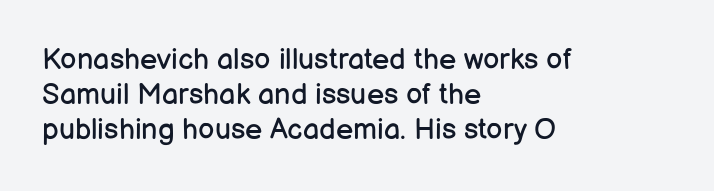
The image shows 29 px regular-weight sans-serif type, upright; set left-aligned, line spacing 1.21x, normal letter spacing, not underlined; low stroke contrast and a medium x-height.
